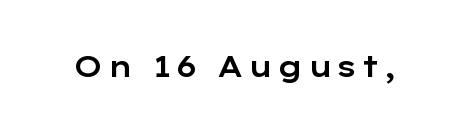
Q: Is the text italic (slanted)? A: No, it is upright.
Q: Is the typeface a serif or a sans-serif typeface? A: Sans-serif.
Q: Is the text underlined? A: No.
Q: Width (condensed, normal, or wide)? A: Wide.
Q: Stroke contrast? A: Low.
Q: x-height? A: Medium.
Q: Monospaced? A: No.
